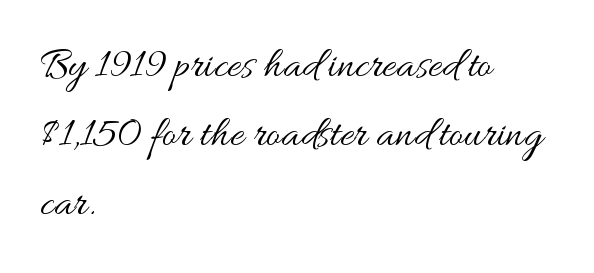
Q: Is the text bold? A: No.
Q: Is the text italic (slanted)? A: Yes.
Q: Is the text underlined? A: No.
Q: How is the paragraph aligned? A: Left-aligned.
Q: Is the spacing between letters normal or unusually wide? A: Normal.
Q: Is the spacing between lines tight, normal or loose? A: Normal.
Q: Width (condensed, normal, or wide)? A: Wide.
Q: Stroke contrast? A: Medium.
Q: x-height? A: Small.
Q: Monospaced? A: No.
